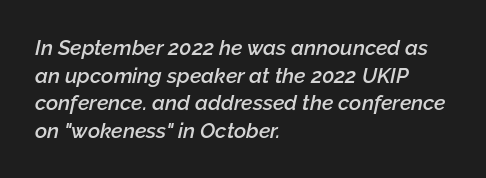
Q: Is the text bold? A: Semi-bold.
Q: Is the text italic (slanted)? A: Yes, it leans right by about 12 degrees.
Q: Is the text underlined? A: No.
Q: How is the paragraph aligned? A: Left-aligned.
Q: Is the spacing between letters normal or unusually wide? A: Normal.
Q: Is the spacing between lines tight, normal or loose? A: Normal.
